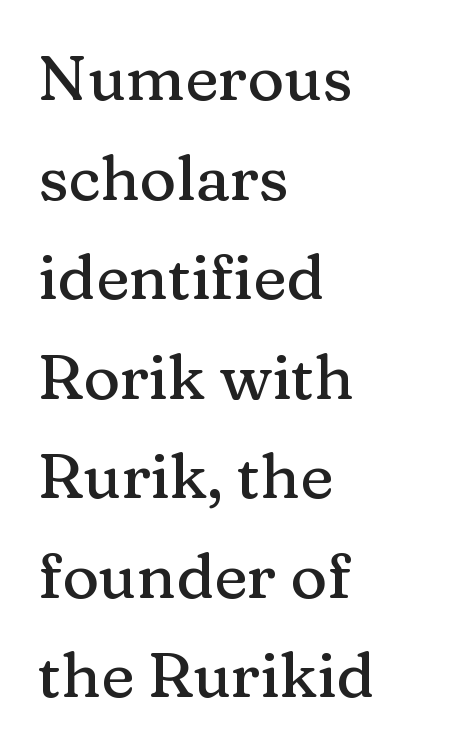
Q: Is the text italic (slanted)? A: No, it is upright.
Q: Is the typeface a serif or a sans-serif typeface? A: Serif.
Q: Is the text underlined? A: No.
Q: How is the paragraph aligned? A: Left-aligned.
Q: Is the spacing between letters normal or unusually wide? A: Normal.
Q: Is the spacing between lines tight, normal or loose? A: Normal.
Q: Width (condensed, normal, or wide)? A: Normal.
Q: Stroke contrast? A: Medium.
Q: x-height? A: Medium.
Q: Monospaced? A: No.
